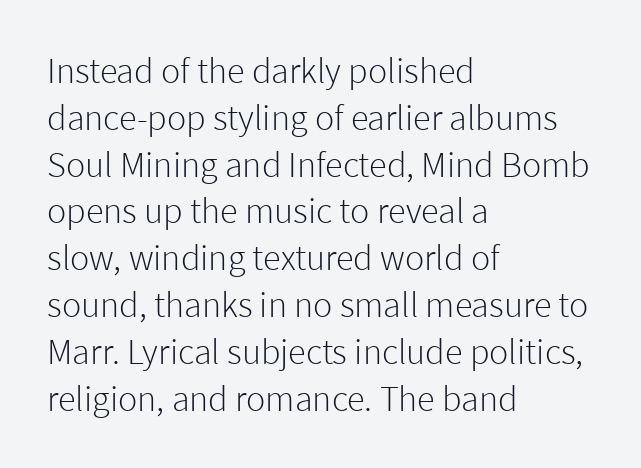
The image shows 36 px light sans-serif type, upright; set left-aligned, normal line spacing (1.3x), normal letter spacing, not underlined; low stroke contrast and a medium x-height.
